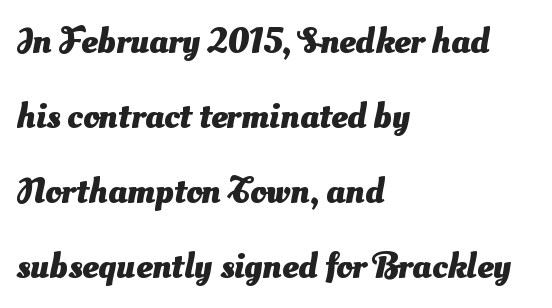
{"serif": "no", "bold": "yes", "weight": "heavy", "width": "normal", "stroke_contrast": "medium", "x_height": "small", "monospaced": "no", "underline": "no", "align": "left", "line_spacing": "loose", "line_spacing_ratio": 2.08, "letter_spacing": "normal", "letter_spacing_em": 0.0, "glyph_px": 36}
